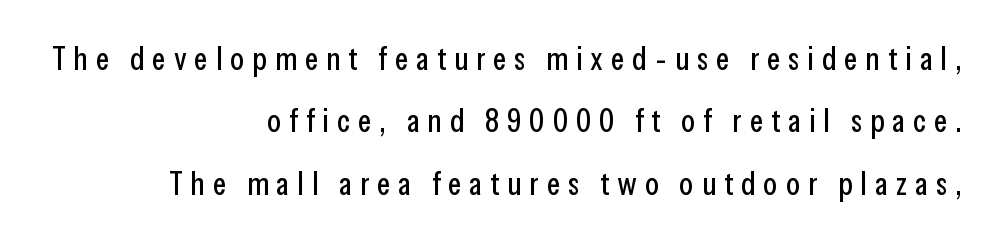
Q: Is the text italic (slanted)? A: No, it is upright.
Q: Is the typeface a serif or a sans-serif typeface? A: Sans-serif.
Q: Is the text underlined? A: No.
Q: How is the paragraph aligned? A: Right-aligned.
Q: Is the spacing between letters normal or unusually wide? A: Unusually wide.
Q: Is the spacing between lines tight, normal or loose? A: Loose.
Q: Width (condensed, normal, or wide)? A: Condensed.
Q: Stroke contrast? A: Low.
Q: x-height? A: Medium.
Q: Monospaced? A: No.
